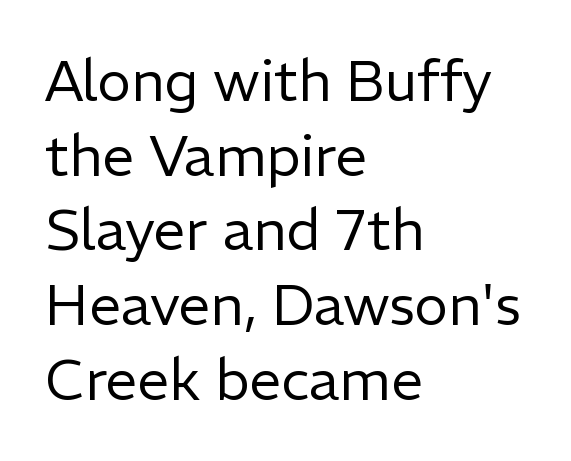
{"serif": "no", "italic": "no", "bold": "no", "weight": "regular", "width": "normal", "stroke_contrast": "low", "x_height": "medium", "monospaced": "no", "underline": "no", "align": "left", "line_spacing": "normal", "line_spacing_ratio": 1.31, "letter_spacing": "normal", "letter_spacing_em": 0.0, "glyph_px": 57}
